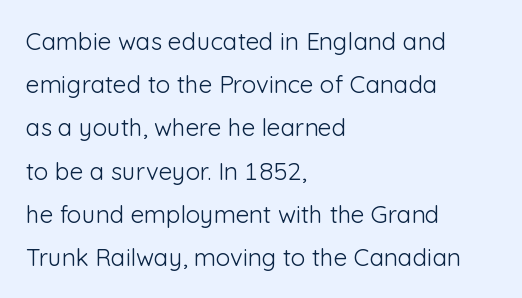
The image shows 24 px text type, upright; set left-aligned, line spacing 1.8x, normal letter spacing, not underlined.
